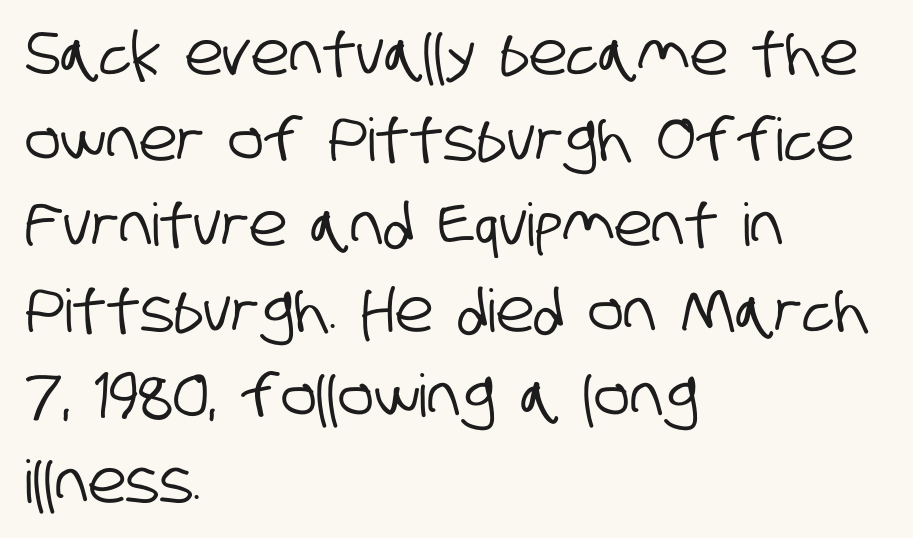
{"serif": "no", "width": "condensed", "stroke_contrast": "low", "x_height": "large", "monospaced": "no", "underline": "no", "align": "left", "line_spacing": "normal", "line_spacing_ratio": 1.45, "letter_spacing": "normal", "letter_spacing_em": 0.0, "glyph_px": 59}
